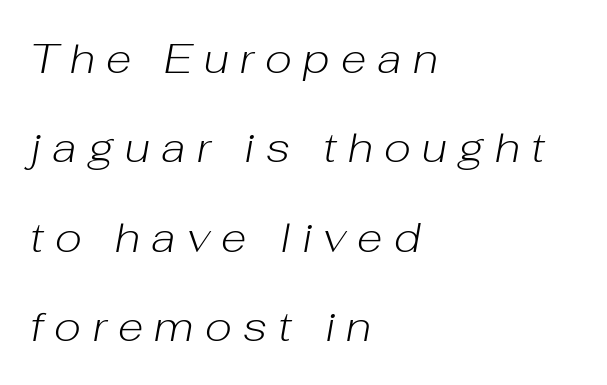
Q: Is the text bold? A: No.
Q: Is the text italic (slanted)? A: Yes, it leans right by about 10 degrees.
Q: Is the text underlined? A: No.
Q: How is the paragraph aligned? A: Left-aligned.
Q: Is the spacing between letters normal or unusually wide? A: Unusually wide.
Q: Is the spacing between lines tight, normal or loose? A: Loose.
Q: Width (condensed, normal, or wide)? A: Normal.
Q: Stroke contrast? A: Low.
Q: x-height? A: Medium.
Q: Monospaced? A: No.
